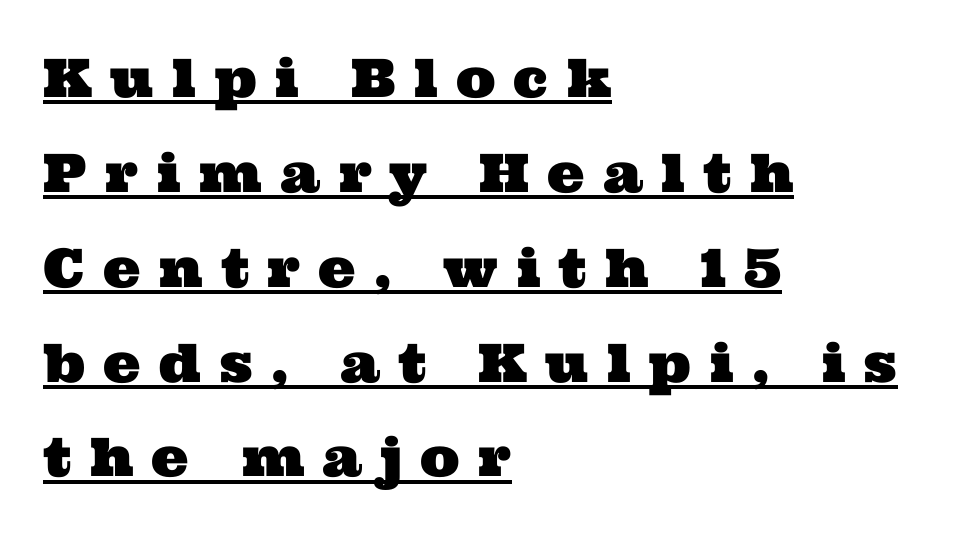
The face used here is seriffed, in the tradition of book romans. Spacing verdict: proportional, widths tailored to each character. Substantial extra tracking has been applied to these lines. The sample's only ornament is a line tracing under the words.
